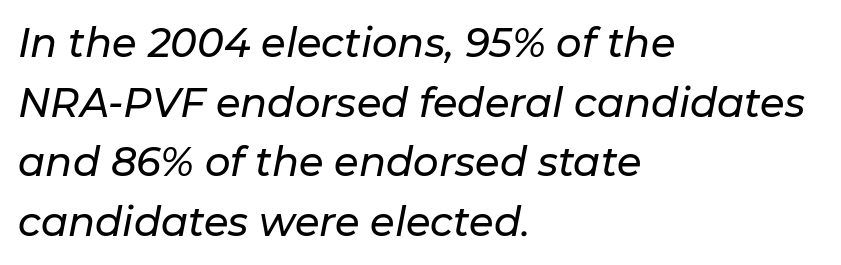
The image shows 40 px text type, italic (leaning right); set left-aligned, normal line spacing (1.49x), normal letter spacing, not underlined; low stroke contrast and a medium x-height.
